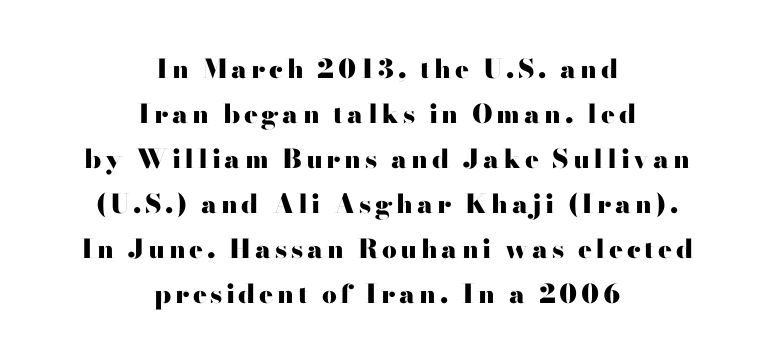
Posture: straight, roman, zero tilt. You'd pick this weight for a headline — it's a proper bold. The text block is weighted toward neither margin, spreading evenly from the middle. The foot of each line stays bare and open.
